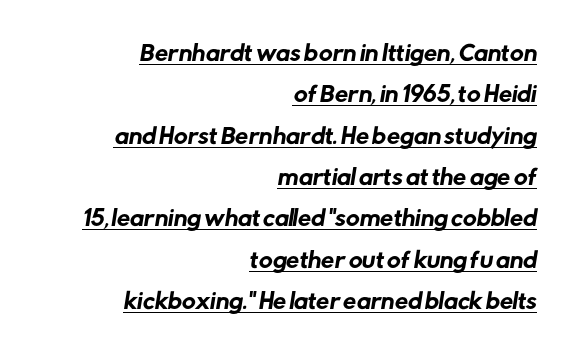
{"underline": "yes", "align": "right", "line_spacing": "loose", "line_spacing_ratio": 1.97, "letter_spacing": "normal", "letter_spacing_em": 0.0, "glyph_px": 21}
